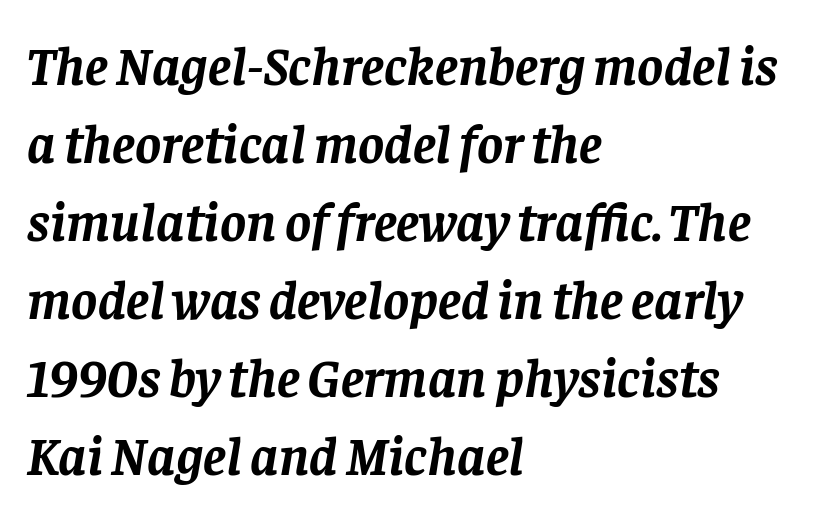
Q: Is the text bold? A: Yes.
Q: Is the text italic (slanted)? A: Yes, it leans right by about 8 degrees.
Q: Is the typeface a serif or a sans-serif typeface? A: Serif.
Q: Is the text underlined? A: No.
Q: How is the paragraph aligned? A: Left-aligned.
Q: Is the spacing between letters normal or unusually wide? A: Normal.
Q: Is the spacing between lines tight, normal or loose? A: Normal.
Q: Width (condensed, normal, or wide)? A: Normal.
Q: Stroke contrast? A: Low.
Q: x-height? A: Large.
Q: Monospaced? A: No.
